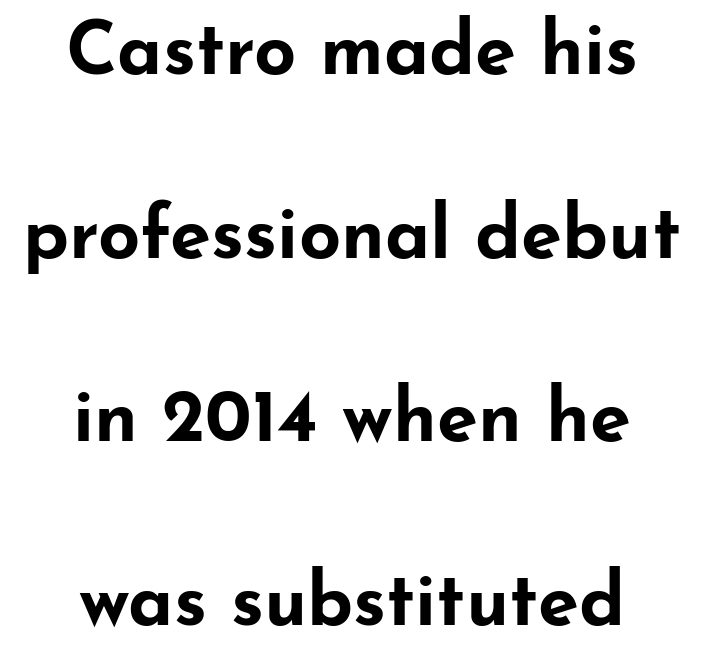
{"serif": "no", "italic": "no", "bold": "yes", "weight": "bold", "width": "wide", "stroke_contrast": "low", "x_height": "small", "monospaced": "no", "underline": "no", "align": "center", "line_spacing": "loose", "line_spacing_ratio": 2.48, "letter_spacing": "normal", "letter_spacing_em": 0.0, "glyph_px": 74}
